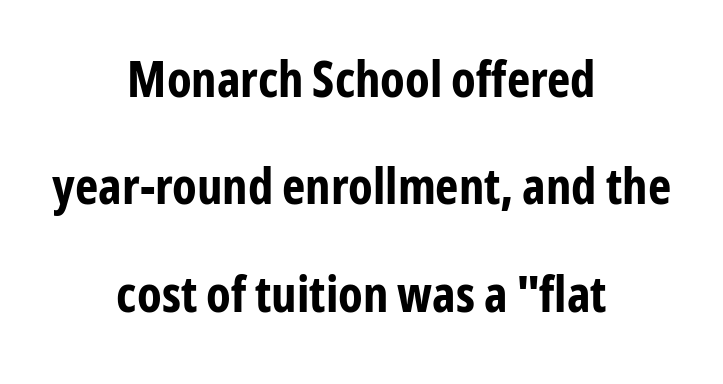
The image shows 50 px bold, condensed sans-serif type, upright; set centered, loose line spacing (2.15x), normal letter spacing, not underlined; low stroke contrast and a medium x-height.
